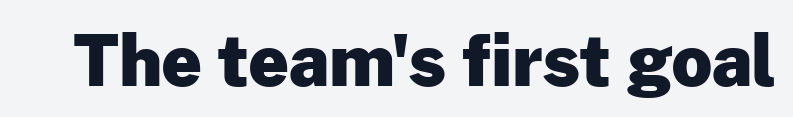
Q: Is the text bold? A: Yes.
Q: Is the text italic (slanted)? A: No, it is upright.
Q: Is the typeface a serif or a sans-serif typeface? A: Sans-serif.
Q: Is the text underlined? A: No.
Q: Is the spacing between letters normal or unusually wide? A: Normal.
Q: Width (condensed, normal, or wide)? A: Normal.
Q: Stroke contrast? A: Low.
Q: x-height? A: Medium.
Q: Monospaced? A: No.
